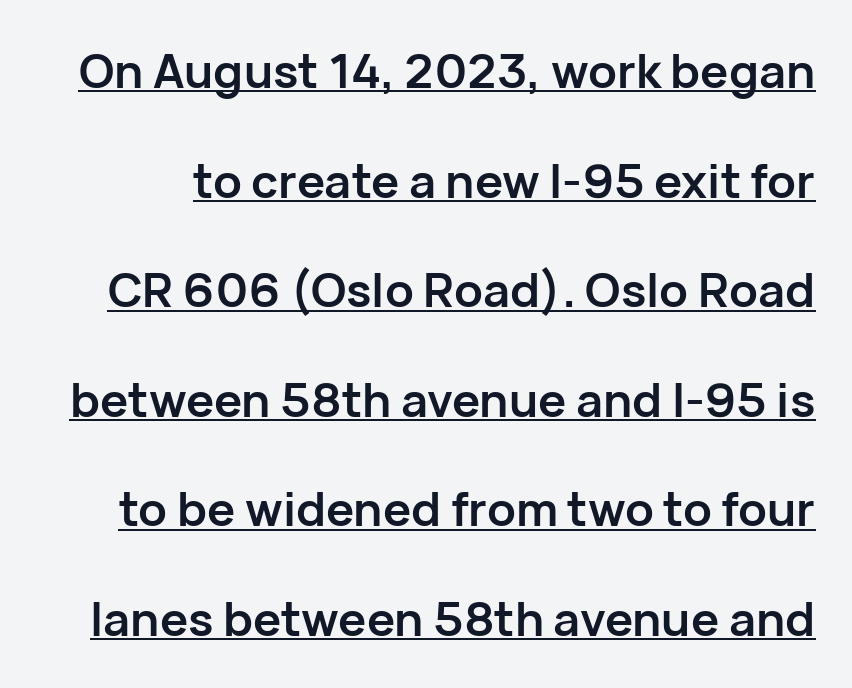
{"serif": "no", "italic": "no", "bold": "yes", "weight": "semibold", "width": "normal", "stroke_contrast": "low", "x_height": "medium", "monospaced": "no", "underline": "yes", "line_spacing": "loose", "line_spacing_ratio": 2.33, "letter_spacing": "normal", "letter_spacing_em": 0.0, "glyph_px": 47}
